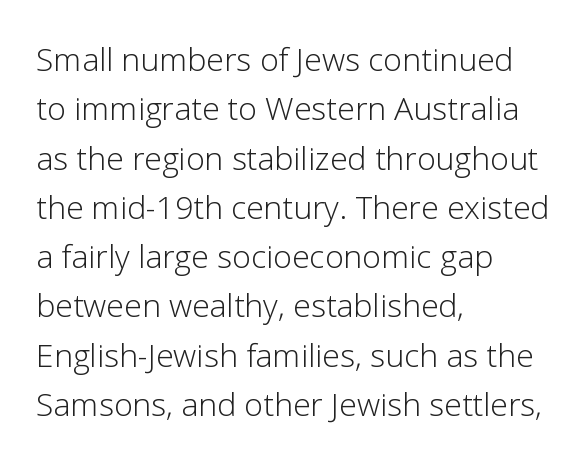
The rendering shows plain stroke endings on the letterforms — a sans-serif design. Stem width sits at or under what a default text font uses. Line spacing here is normal. Nobody drew a line under any word here. Tracking here is standard; glyphs follow each other at the usual distance. Note the varied advance widths — an 'i' is clearly narrower than an 'm'.
